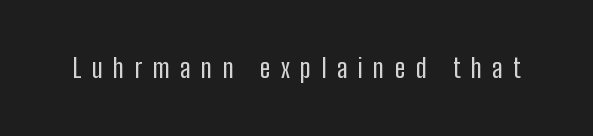
Quick note: underline off. Each word looks stretched out because of the extra space between its letters. The lettering holds an erect, upright posture throughout.
